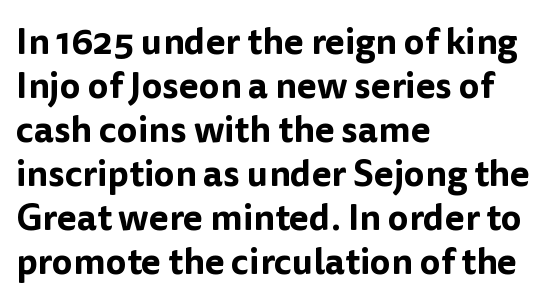
The image shows 36 px sans-serif type, upright; set left-aligned, line spacing 1.22x, normal letter spacing, not underlined; low stroke contrast and a medium x-height.
